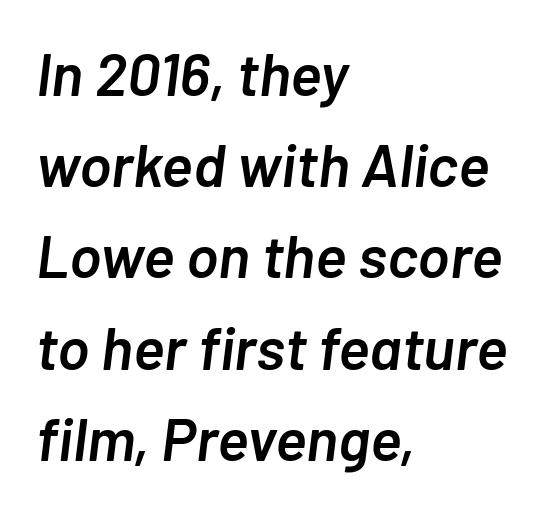
{"italic": "yes", "lean": "right", "slant_degrees": 7, "bold": "semi", "weight": "semibold", "width": "normal", "stroke_contrast": "low", "x_height": "medium", "monospaced": "no", "underline": "no", "align": "left", "line_spacing": "normal", "line_spacing_ratio": 1.52, "letter_spacing": "normal", "letter_spacing_em": 0.0, "glyph_px": 60}
